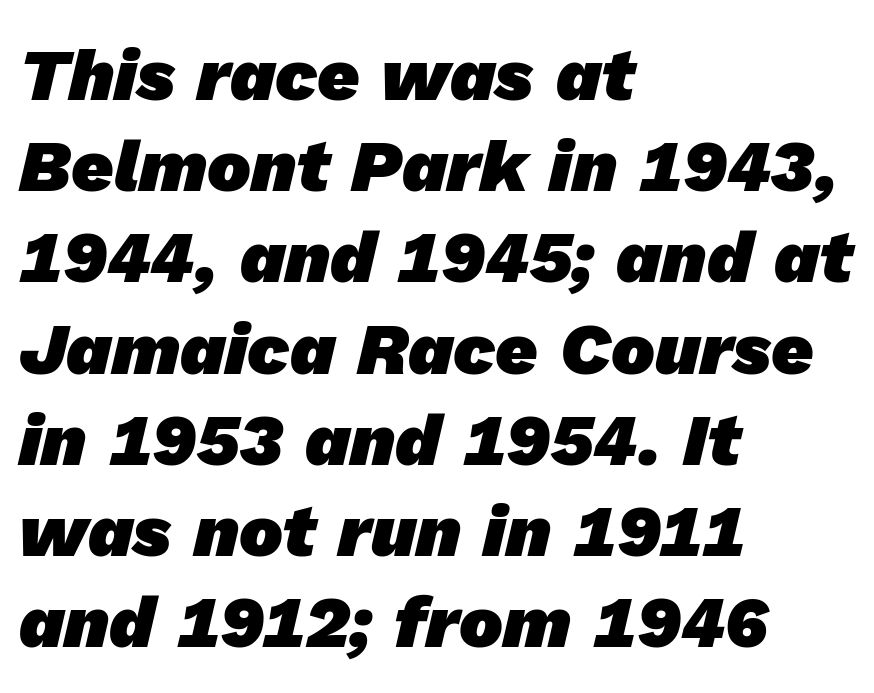
Q: Is the text bold? A: Yes.
Q: Is the typeface a serif or a sans-serif typeface? A: Sans-serif.
Q: Is the text underlined? A: No.
Q: How is the paragraph aligned? A: Left-aligned.
Q: Is the spacing between letters normal or unusually wide? A: Normal.
Q: Is the spacing between lines tight, normal or loose? A: Normal.
Q: Width (condensed, normal, or wide)? A: Normal.
Q: Stroke contrast? A: Low.
Q: x-height? A: Medium.
Q: Monospaced? A: No.
